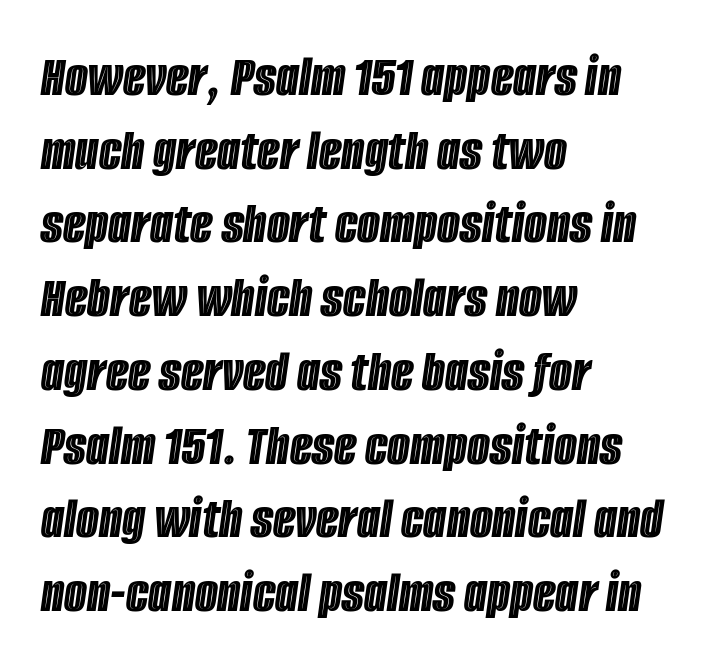
The image shows 59 px condensed type, italic (leaning right); set left-aligned, normal line spacing (1.25x), normal letter spacing, not underlined; a large x-height.
